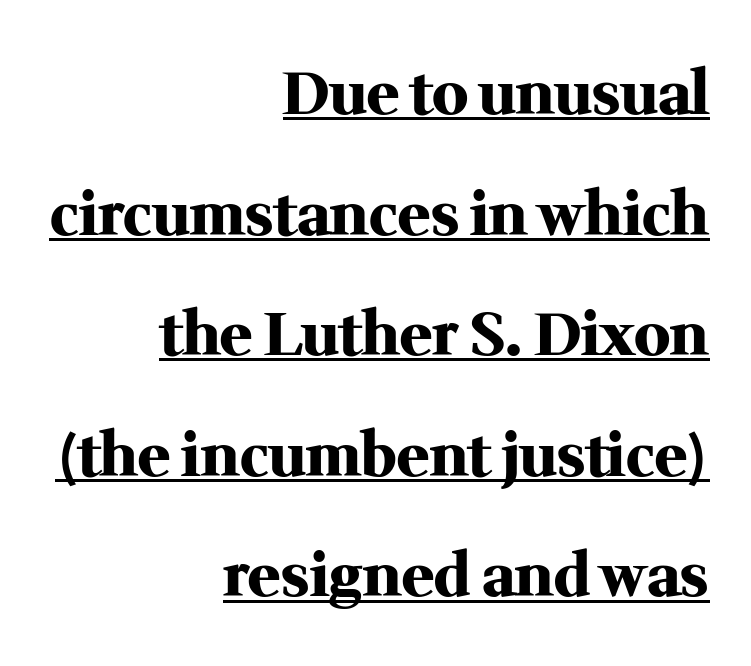
I'd call this a serif setting — the letters wear small feet. Each letter keeps its own natural width here, so spacing adapts to shape. These lines stand farther apart than default settings would place them. Do the letters lean? They stand straight.
